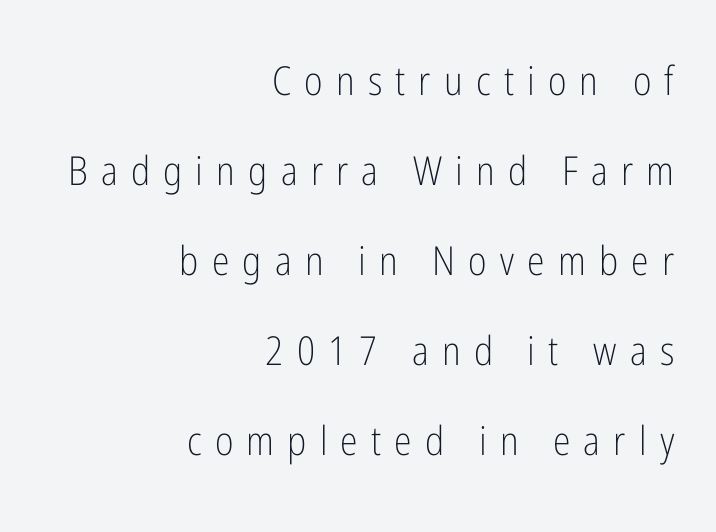
Here the designer chose a conventional face with non-uniform glyph widths. Glyph-to-glyph distance is far greater than everyday printed text. Typeset ragged left — the right edge is the straight one. On a weight scale, this lands at 450 or below. Baseline-to-baseline distance is far greater than the letter height. Unlike a traditional serif, this face leaves its strokes unadorned.
